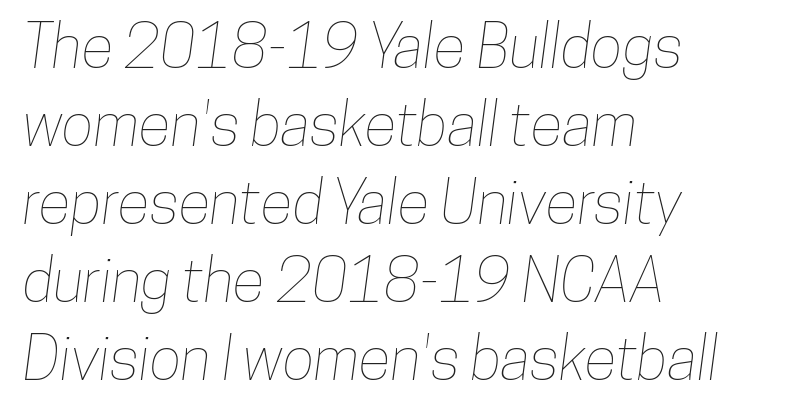
The string is rendered with underlining switched off. This sample keeps an unexceptional amount of space between lines. Spacing verdict: proportional, widths tailored to each character. The tracking reads as untouched default to a designer's eye. Horizontal alignment here is leftward, the default for most running prose.
